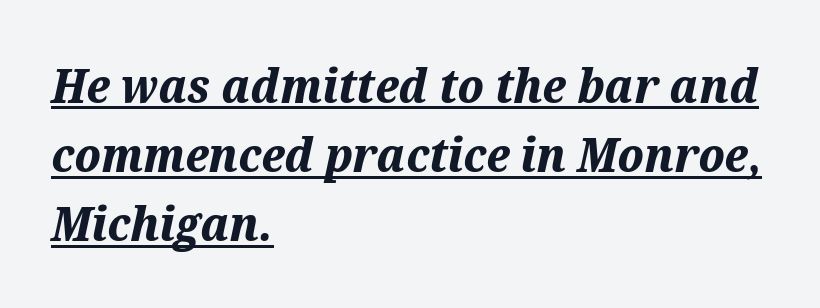
The image shows 48 px bold type, italic (leaning right); set left-aligned, normal line spacing (1.44x), normal letter spacing, underlined; medium stroke contrast and a medium x-height.
